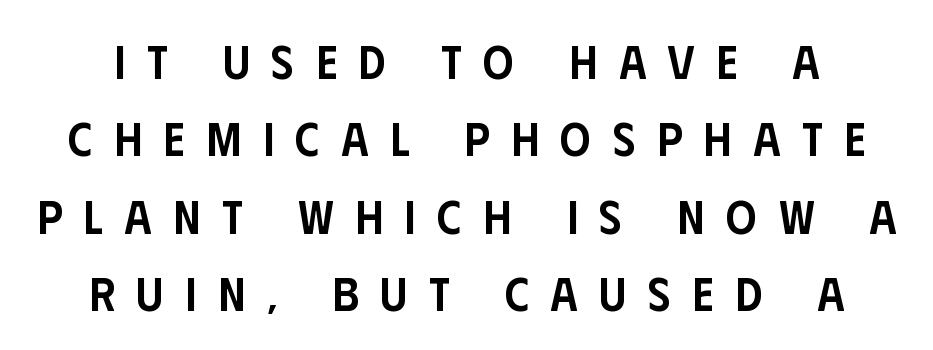
Someone cranked the tracking dial way up on this one. The letters stand straight up with perfectly vertical stems. Rows of type keep a routine distance in the vertical direction. These lines are rendered in a variable-pitch font.
